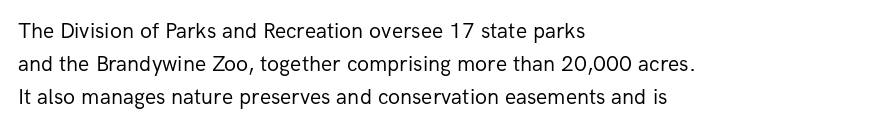
{"italic": "no", "bold": "no", "underline": "no", "align": "left", "line_spacing": "normal", "line_spacing_ratio": 1.49, "letter_spacing": "normal", "letter_spacing_em": 0.0, "glyph_px": 22}
